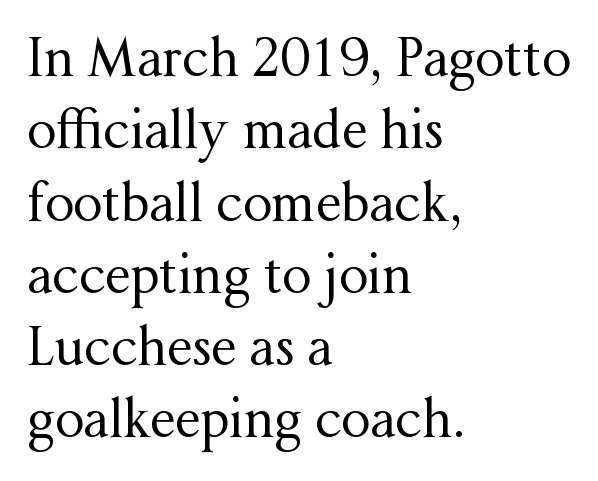
Nobody touched the tracking dial on this one. The rag falls on the right side of this text block. This is the regular roman posture of the typeface. Caption: face not bold, strokes unweighted. The characters display serif detailing at their extremities. Each letter keeps its own natural width here, so spacing adapts to shape.
